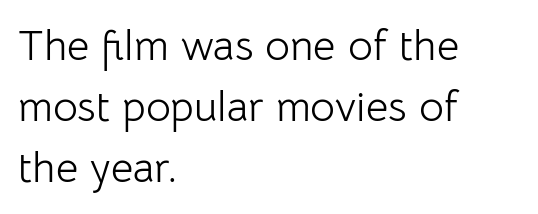
The image shows 43 px light sans-serif type, upright; set left-aligned, normal line spacing (1.42x), normal letter spacing, not underlined; low stroke contrast and a medium x-height.
